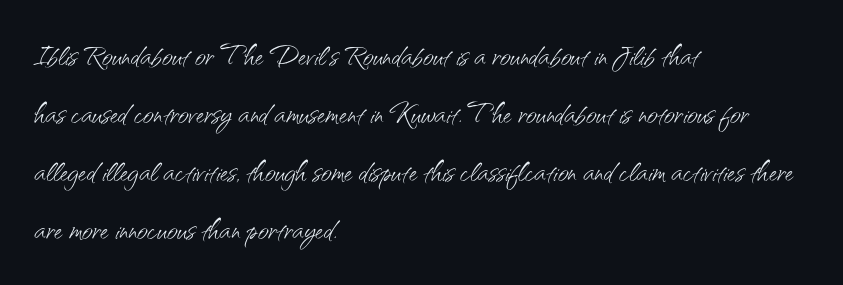
Q: Is the text bold? A: No.
Q: Is the text italic (slanted)? A: Yes.
Q: Is the typeface a serif or a sans-serif typeface? A: Sans-serif.
Q: Is the text underlined? A: No.
Q: How is the paragraph aligned? A: Left-aligned.
Q: Is the spacing between letters normal or unusually wide? A: Normal.
Q: Is the spacing between lines tight, normal or loose? A: Normal.
Q: Width (condensed, normal, or wide)? A: Normal.
Q: Stroke contrast? A: Medium.
Q: x-height? A: Small.
Q: Monospaced? A: No.
